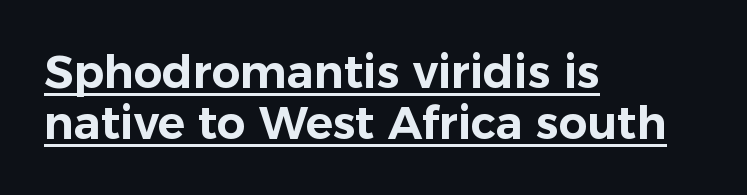
Q: Is the text italic (slanted)? A: No, it is upright.
Q: Is the typeface a serif or a sans-serif typeface? A: Sans-serif.
Q: Is the text underlined? A: Yes.
Q: How is the paragraph aligned? A: Left-aligned.
Q: Is the spacing between letters normal or unusually wide? A: Normal.
Q: Is the spacing between lines tight, normal or loose? A: Tight.
Q: Width (condensed, normal, or wide)? A: Normal.
Q: Stroke contrast? A: Low.
Q: x-height? A: Medium.
Q: Monospaced? A: No.
